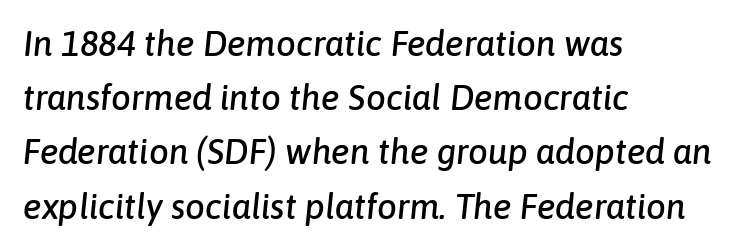
{"italic": "yes", "lean": "right", "slant_degrees": 6, "width": "normal", "stroke_contrast": "low", "x_height": "medium", "monospaced": "no", "underline": "no", "align": "left", "line_spacing": "normal", "line_spacing_ratio": 1.55, "letter_spacing": "normal", "letter_spacing_em": 0.0, "glyph_px": 35}
